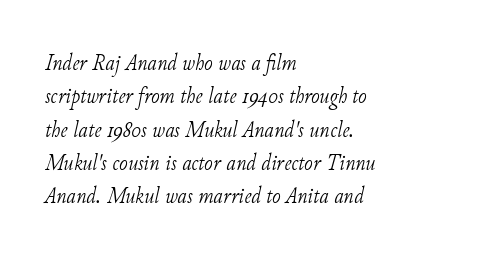
{"italic": "yes", "lean": "right", "slant_degrees": 11, "bold": "no", "underline": "no", "align": "left", "line_spacing": "normal", "line_spacing_ratio": 1.45, "letter_spacing": "normal", "letter_spacing_em": 0.0, "glyph_px": 23}
